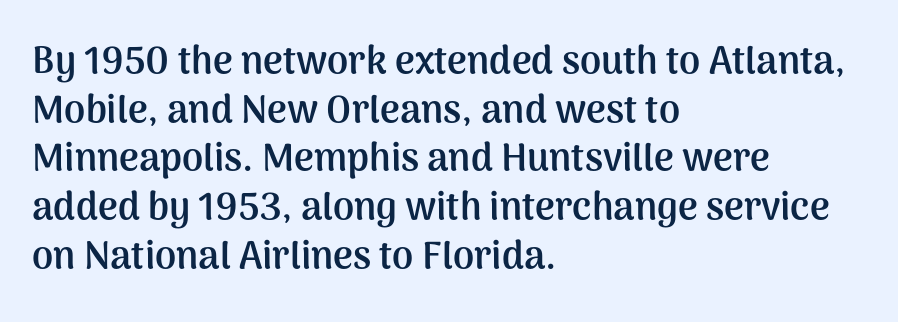
Q: Is the text bold? A: Yes.
Q: Is the text italic (slanted)? A: No, it is upright.
Q: Is the typeface a serif or a sans-serif typeface? A: Sans-serif.
Q: Is the text underlined? A: No.
Q: How is the paragraph aligned? A: Left-aligned.
Q: Is the spacing between letters normal or unusually wide? A: Normal.
Q: Is the spacing between lines tight, normal or loose? A: Normal.
Q: Width (condensed, normal, or wide)? A: Normal.
Q: Stroke contrast? A: Medium.
Q: x-height? A: Medium.
Q: Monospaced? A: No.
